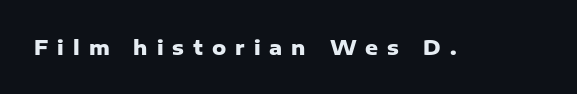
The image shows 20 px bold type, upright; set unusually wide letter spacing (+0.45 em), not underlined.
